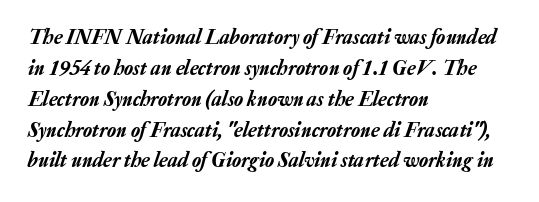
{"italic": "yes", "lean": "right", "slant_degrees": 20, "underline": "no", "align": "left", "line_spacing": "normal", "line_spacing_ratio": 1.47, "letter_spacing": "normal", "letter_spacing_em": 0.0, "glyph_px": 21}
